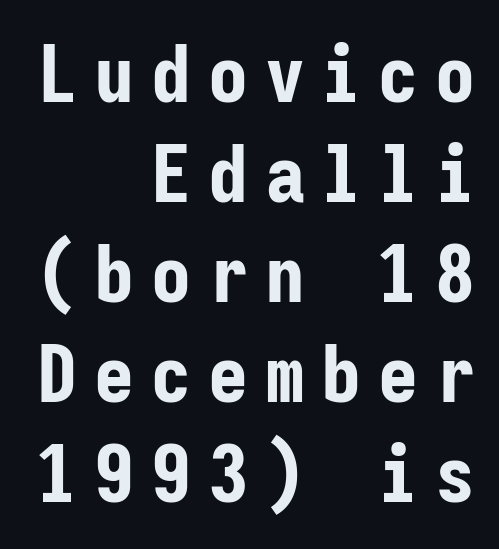
The image shows 80 px bold, condensed sans-serif type, upright, monospaced; set right-aligned, normal line spacing (1.25x), unusually wide letter spacing (+0.21 em), not underlined; low stroke contrast and a medium x-height.
